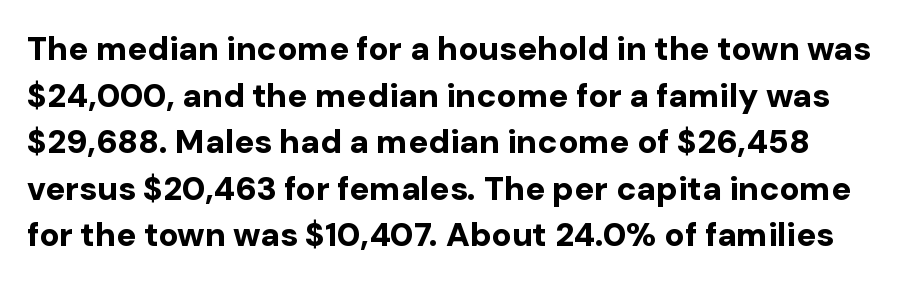
{"serif": "no", "italic": "no", "bold": "yes", "weight": "bold", "width": "normal", "stroke_contrast": "low", "x_height": "medium", "monospaced": "no", "underline": "no", "line_spacing": "normal", "line_spacing_ratio": 1.41, "letter_spacing": "normal", "letter_spacing_em": 0.0, "glyph_px": 33}
